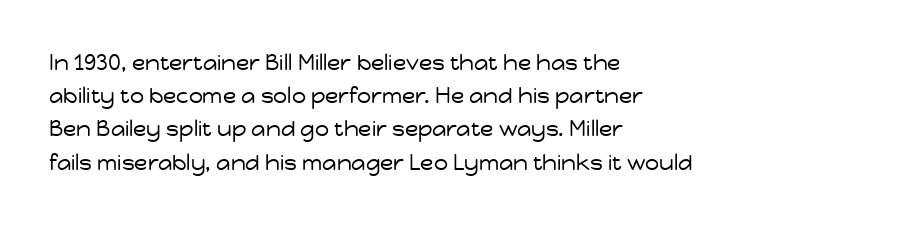
Tall strokes in this sample are plumb rather than angled. Weight: regular or lighter. Tracking value appears to be zero — textbook default spacing. The passage shown stacks its lines at a standard gap. The lines in this sample share a left origin and differ only in where they stop. Anything drawn beneath the words? Only blank space.
